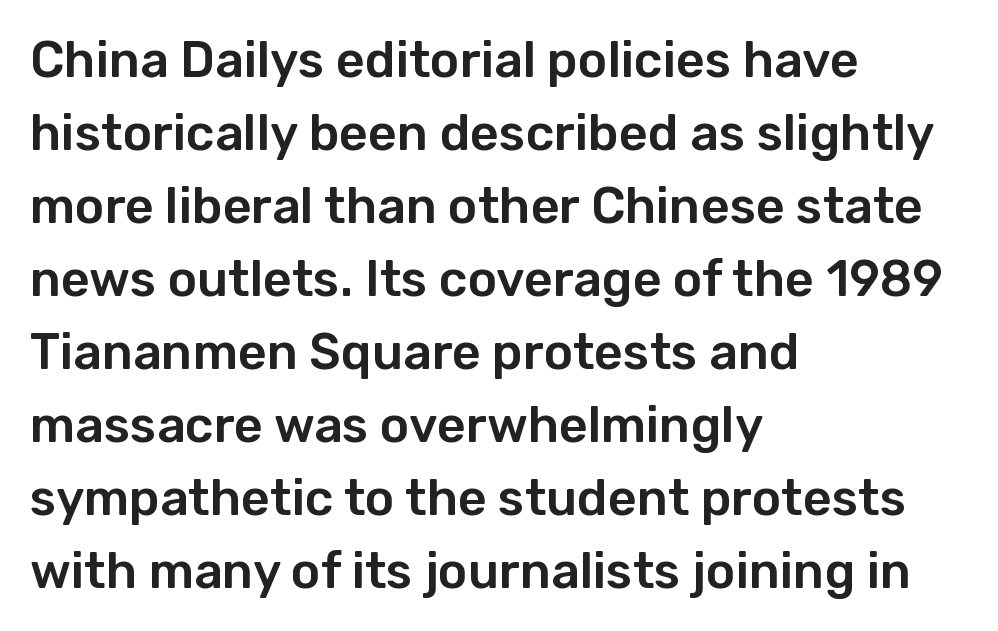
Q: Is the text italic (slanted)? A: No, it is upright.
Q: Is the typeface a serif or a sans-serif typeface? A: Sans-serif.
Q: Is the text underlined? A: No.
Q: How is the paragraph aligned? A: Left-aligned.
Q: Is the spacing between letters normal or unusually wide? A: Normal.
Q: Is the spacing between lines tight, normal or loose? A: Normal.
Q: Width (condensed, normal, or wide)? A: Normal.
Q: Stroke contrast? A: Low.
Q: x-height? A: Medium.
Q: Monospaced? A: No.
